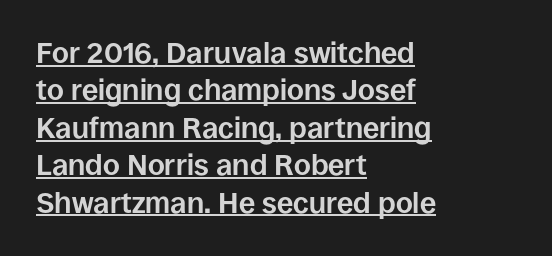
The image shows 29 px bold sans-serif type, upright; set left-aligned, normal line spacing (1.29x), normal letter spacing, underlined; low stroke contrast and a large x-height.
